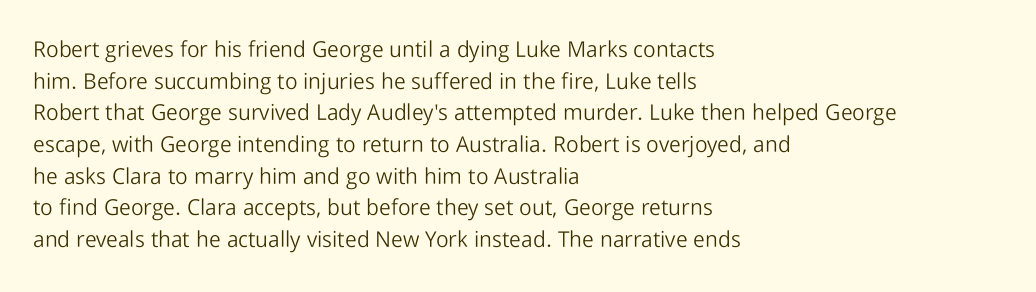
{"italic": "no", "bold": "no", "underline": "no", "align": "left", "line_spacing": "normal", "line_spacing_ratio": 1.44, "letter_spacing": "normal", "letter_spacing_em": 0.0, "glyph_px": 22}
